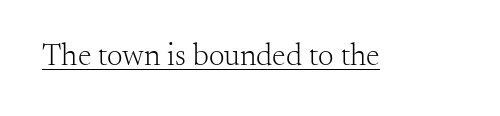
Upright lettering throughout. This rendering employs a face with finishing strokes, i.e., a serif. Underlined type. Glyph-to-glyph distance matches everyday printed text. Note the varied advance widths — an 'i' is clearly narrower than an 'm'. Caption: face not bold, strokes unweighted.
